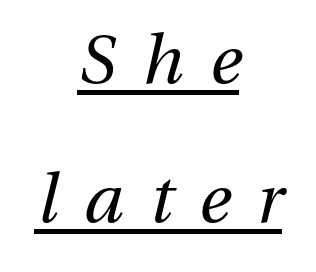
{"italic": "yes", "lean": "right", "slant_degrees": 13, "bold": "no", "weight": "regular", "width": "normal", "stroke_contrast": "medium", "x_height": "medium", "monospaced": "no", "underline": "yes", "align": "center", "line_spacing": "loose", "line_spacing_ratio": 2.05, "letter_spacing": "wide", "letter_spacing_em": 0.39, "glyph_px": 68}
